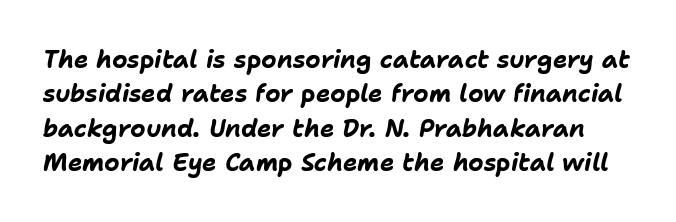
The image shows 24 px bold type, italic (leaning right); set normal line spacing (1.43x), normal letter spacing, not underlined.
